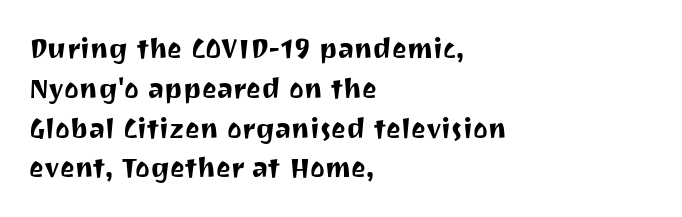
{"serif": "no", "italic": "no", "width": "normal", "stroke_contrast": "medium", "x_height": "medium", "monospaced": "no", "underline": "no", "align": "left", "line_spacing": "normal", "line_spacing_ratio": 1.42, "letter_spacing": "normal", "letter_spacing_em": 0.0, "glyph_px": 28}
